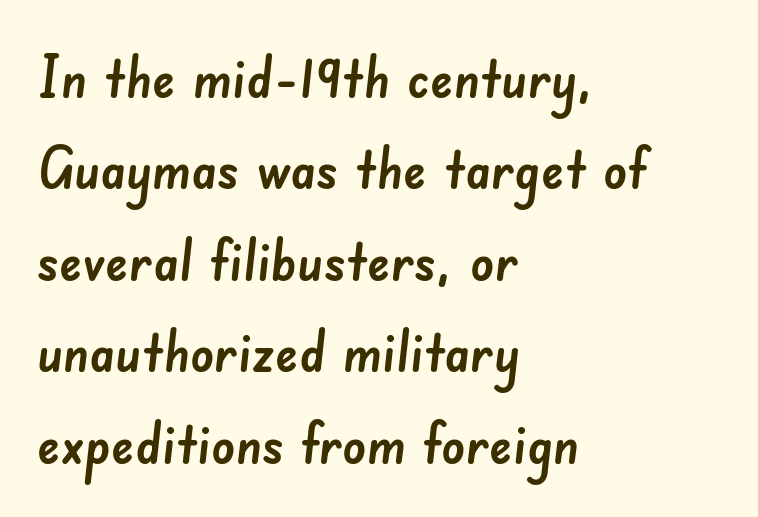
The image shows 59 px sans-serif type; set left-aligned, normal line spacing (1.55x), normal letter spacing, not underlined; low stroke contrast and a small x-height.
